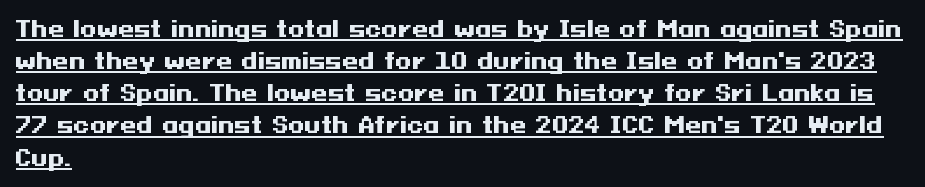
Between one letter and the next there's only the usual sliver of space. The lettering holds an erect, upright posture throughout. The rag falls on the right side of this text block. Does a line run under the words? Yes, clearly. The line-height multiplier appears to be the usual default.
